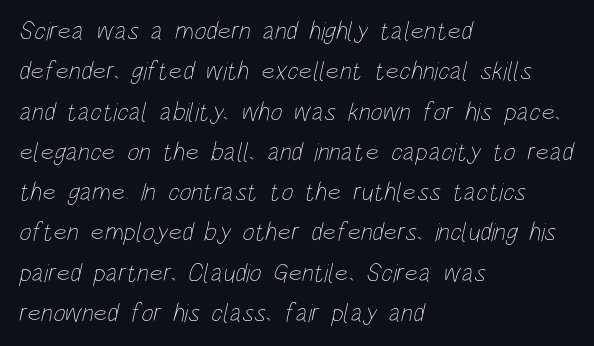
Beneath every word, the page is bare. Notice how descenders clear the ascenders below comfortably — that's standard leading. Reading down the block, your eye returns to a fixed left position each line. Think standard paragraph weight, or any step lighter than that. The tracking reads as untouched default to a designer's eye.
